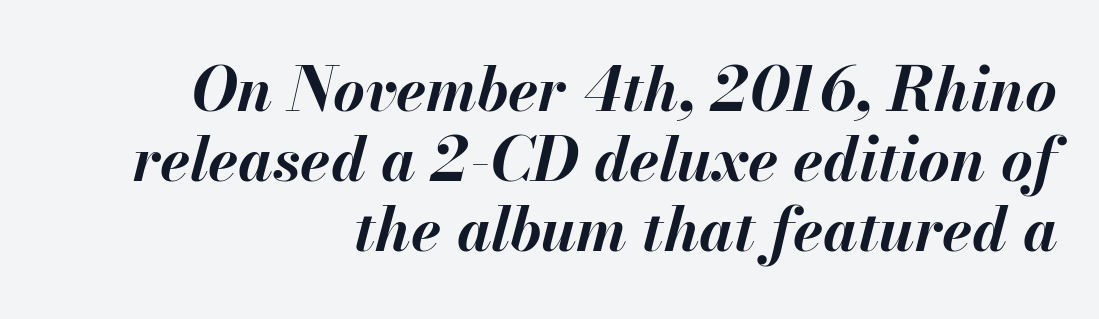
Q: Is the text bold? A: Yes.
Q: Is the text italic (slanted)? A: Yes, it leans right by about 13 degrees.
Q: Is the text underlined? A: No.
Q: How is the paragraph aligned? A: Right-aligned.
Q: Is the spacing between letters normal or unusually wide? A: Normal.
Q: Is the spacing between lines tight, normal or loose? A: Tight.
Q: Width (condensed, normal, or wide)? A: Normal.
Q: Stroke contrast? A: Medium.
Q: x-height? A: Small.
Q: Monospaced? A: No.
